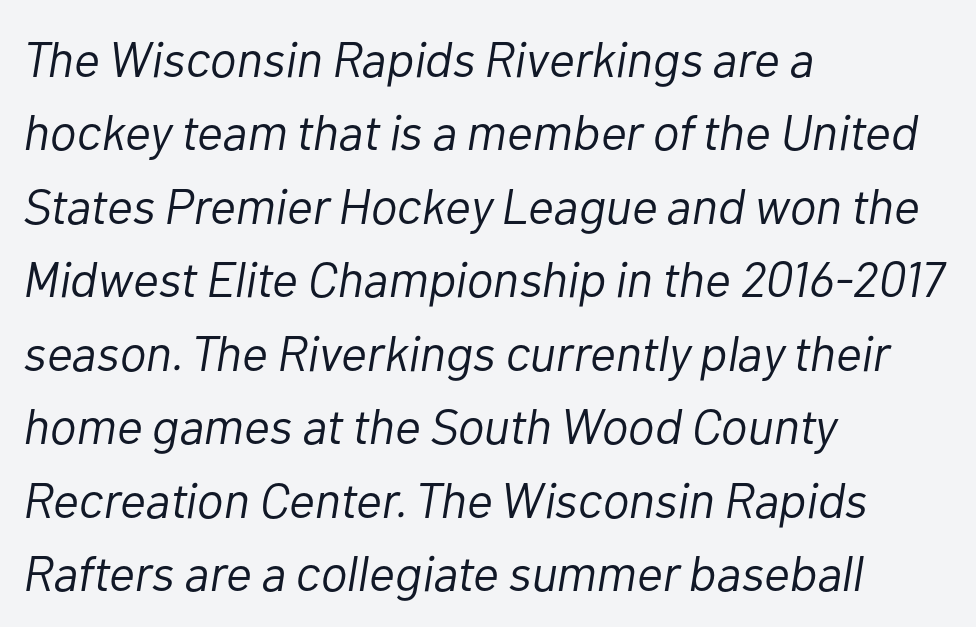
Q: Is the text bold? A: No.
Q: Is the text italic (slanted)? A: Yes, it leans right by about 10 degrees.
Q: Is the text underlined? A: No.
Q: How is the paragraph aligned? A: Left-aligned.
Q: Is the spacing between letters normal or unusually wide? A: Normal.
Q: Is the spacing between lines tight, normal or loose? A: Normal.
Q: Width (condensed, normal, or wide)? A: Normal.
Q: Stroke contrast? A: Low.
Q: x-height? A: Medium.
Q: Monospaced? A: No.
